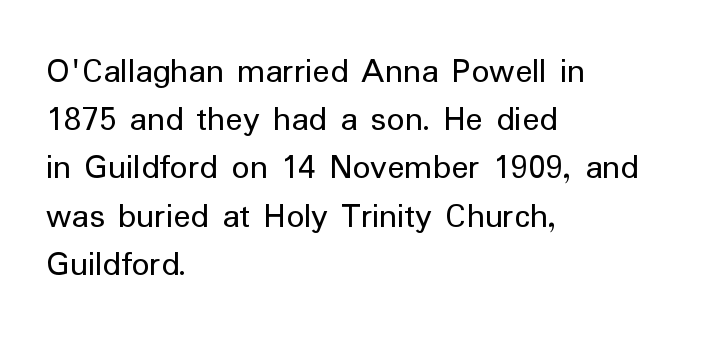
Q: Is the text bold? A: No.
Q: Is the text italic (slanted)? A: No, it is upright.
Q: Is the typeface a serif or a sans-serif typeface? A: Sans-serif.
Q: Is the text underlined? A: No.
Q: How is the paragraph aligned? A: Left-aligned.
Q: Is the spacing between letters normal or unusually wide? A: Normal.
Q: Is the spacing between lines tight, normal or loose? A: Normal.
Q: Width (condensed, normal, or wide)? A: Normal.
Q: Stroke contrast? A: Low.
Q: x-height? A: Medium.
Q: Monospaced? A: No.
